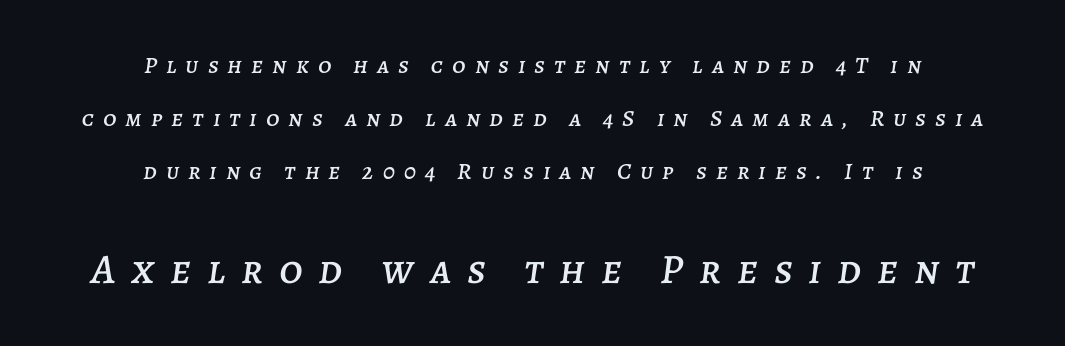
Layout note: lines centered. Is the type slanted? Yes — the strokes lean at a clear angle. Whoever set this made the second block the dominant, larger element. Compared with typical paragraphs, the rows here are farther apart. These lines are rendered in a variable-pitch font.
